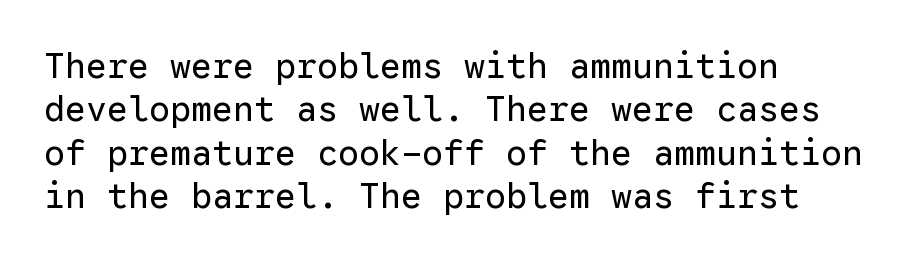
Q: Is the text bold? A: No.
Q: Is the text italic (slanted)? A: No, it is upright.
Q: Is the typeface a serif or a sans-serif typeface? A: Sans-serif.
Q: Is the text underlined? A: No.
Q: How is the paragraph aligned? A: Left-aligned.
Q: Is the spacing between letters normal or unusually wide? A: Normal.
Q: Width (condensed, normal, or wide)? A: Normal.
Q: Stroke contrast? A: Low.
Q: x-height? A: Medium.
Q: Monospaced? A: Yes.
